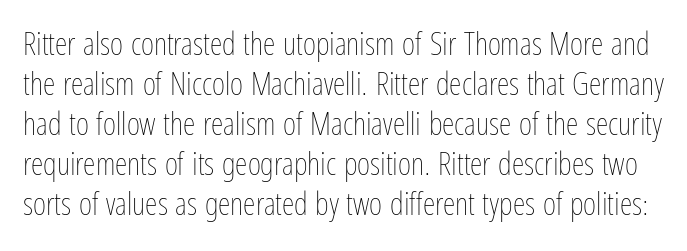
A light-to-regular cut is what we see here. Glyph-to-glyph distance matches everyday printed text. A clean baseline with only descenders dipping below it. Spacing verdict: proportional, widths tailored to each character. How would I describe the line gaps? Plain and ordinary. Nope, not italic — everything's standing straight.
